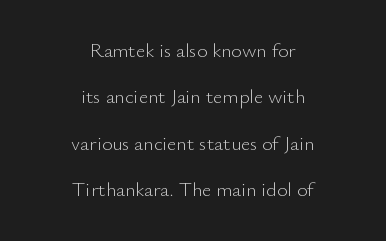
The image shows 20 px text type, upright; set centered, loose line spacing (2.32x), normal letter spacing, not underlined.
